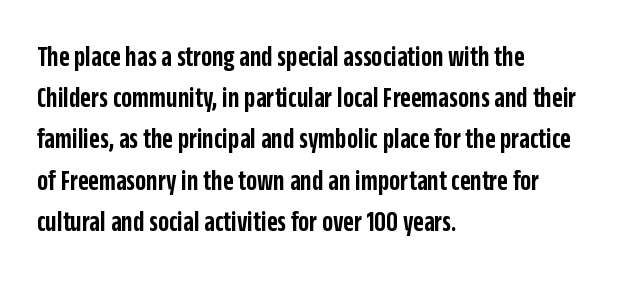
A fair bit of extra ink — the face is semibold, not bold. A typesetter would label this face a sans. These lines are rendered in a variable-pitch font. The leading is moderate, giving the passage an even texture. The ragged edge is on the right, which tells us the setting is flush left.
